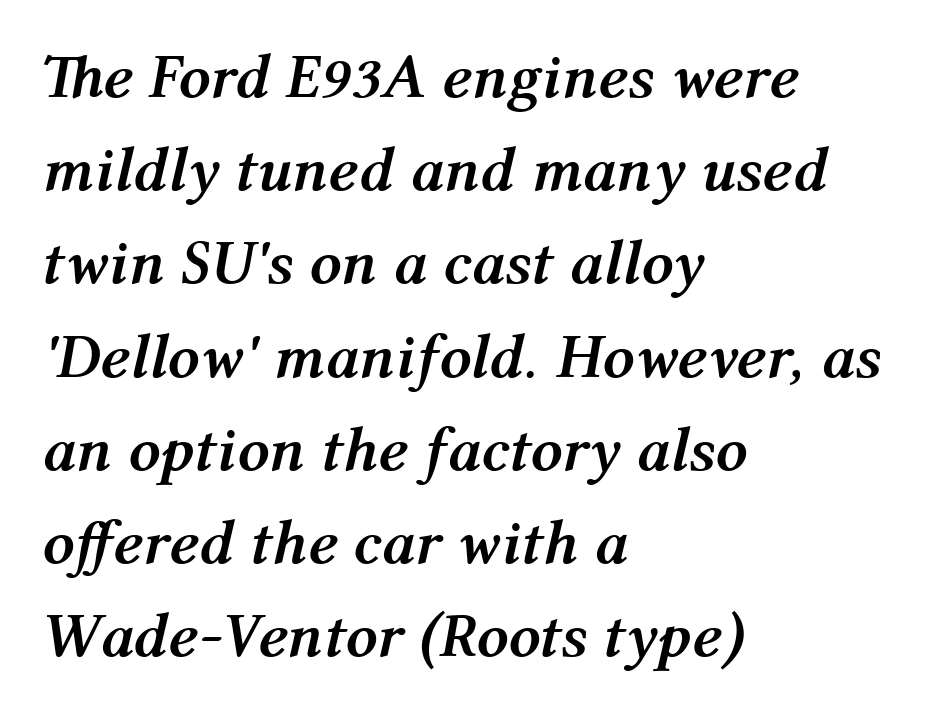
A typesetter would call this proportional, since set widths differ per character. Casual observation: everything's shoved over to the left. Plenty of ink on the page — the face is bold. The designer left line spacing at the default. Descenders hang freely into open space.
